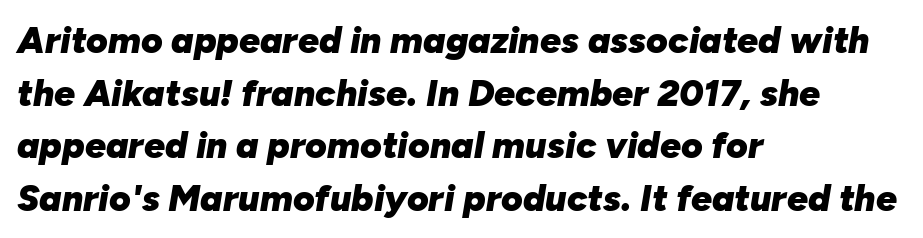
{"italic": "yes", "lean": "right", "slant_degrees": 10, "bold": "yes", "weight": "heavy", "width": "normal", "stroke_contrast": "low", "x_height": "medium", "monospaced": "no", "underline": "no", "align": "left", "line_spacing": "normal", "line_spacing_ratio": 1.42, "letter_spacing": "normal", "letter_spacing_em": 0.0, "glyph_px": 37}
